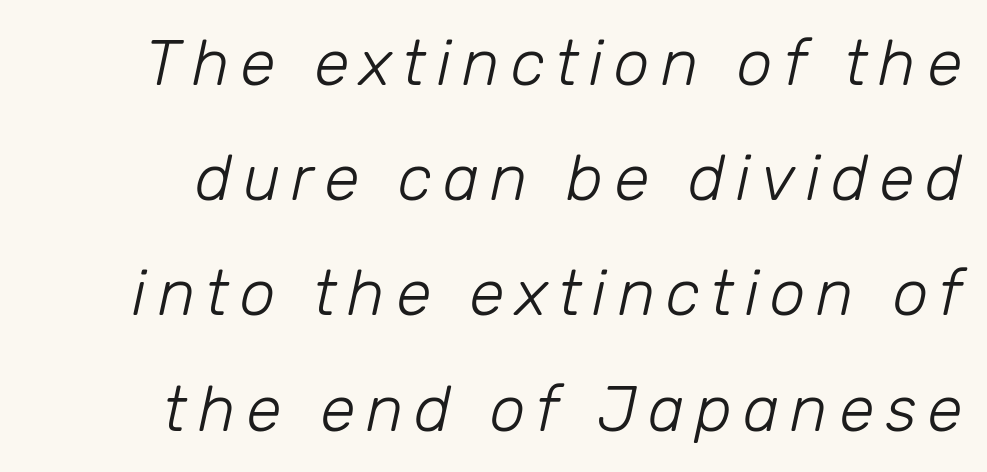
Q: Is the text bold? A: No.
Q: Is the text italic (slanted)? A: Yes, it leans right by about 12 degrees.
Q: Is the text underlined? A: No.
Q: Width (condensed, normal, or wide)? A: Normal.
Q: Stroke contrast? A: Low.
Q: x-height? A: Medium.
Q: Monospaced? A: No.
